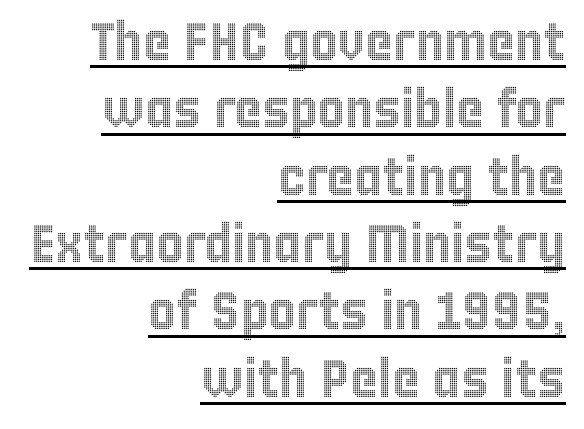
The image shows 53 px condensed type, upright; set right-aligned, normal line spacing (1.27x), normal letter spacing, underlined; a large x-height.
